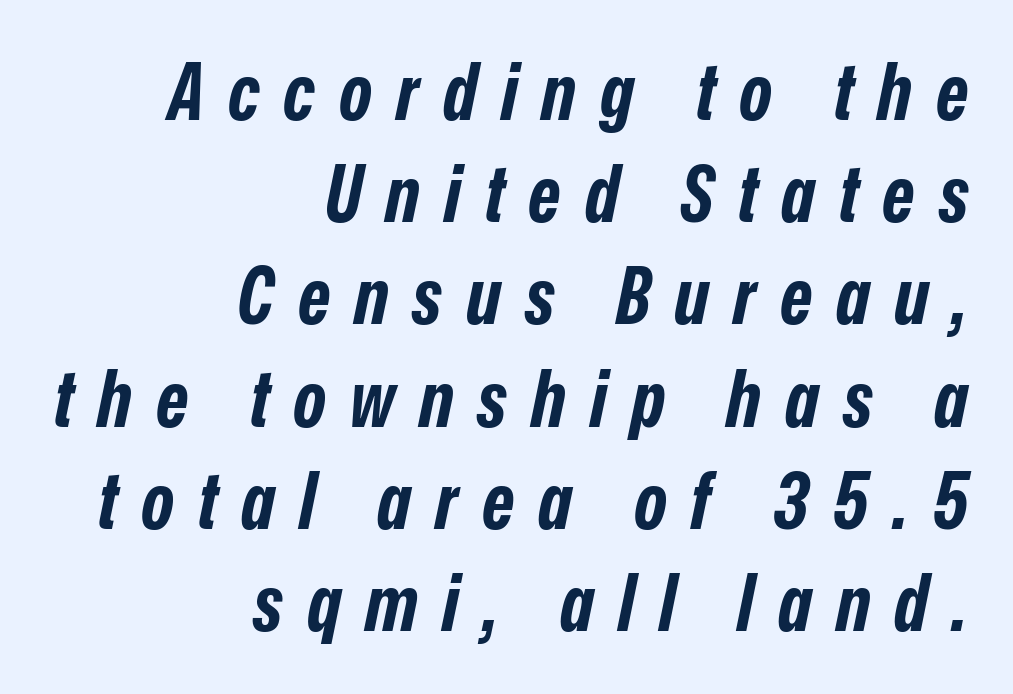
The glyphs look as if they've been sheared to an angle. The face used here is proportionally spaced, like ordinary book or web type. In terms of letterspacing, this is a distinctly airy, spread setting. Every letter is thick-stroked: bold, no question. Has an underline been added? It has not.
